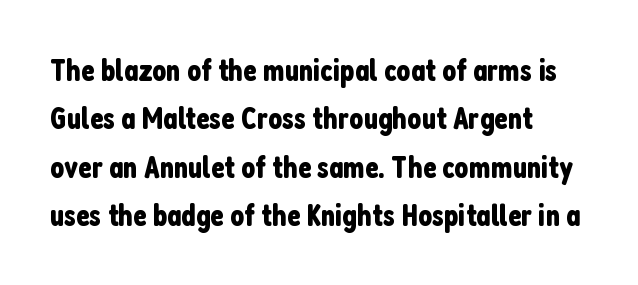
The image shows 31 px condensed sans-serif type, upright; set left-aligned, normal line spacing (1.56x), normal letter spacing, not underlined; low stroke contrast and a medium x-height.
